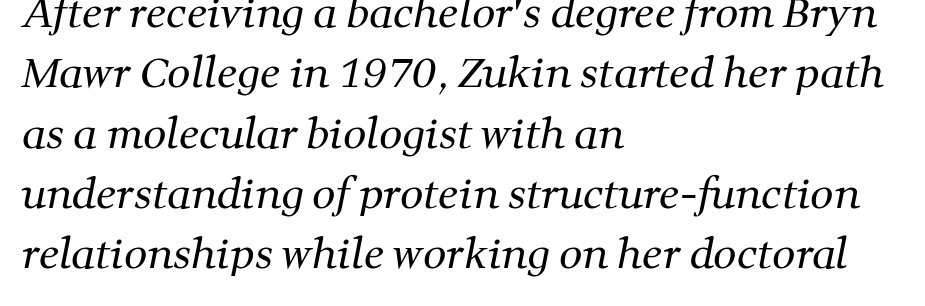
{"serif": "yes", "bold": "no", "weight": "regular", "width": "normal", "stroke_contrast": "medium", "x_height": "medium", "monospaced": "no", "underline": "no", "align": "left", "line_spacing": "normal", "line_spacing_ratio": 1.47, "letter_spacing": "normal", "letter_spacing_em": 0.0, "glyph_px": 41}
